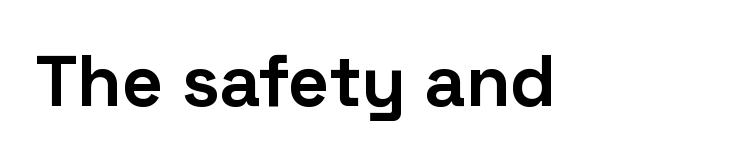
The image shows 72 px bold sans-serif type, upright; set normal letter spacing, not underlined; low stroke contrast and a medium x-height.
